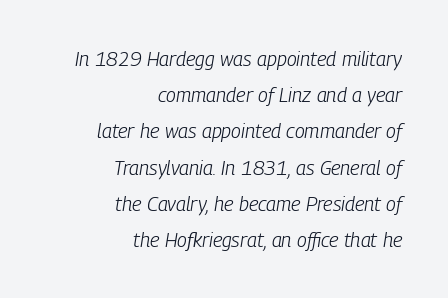
Q: Is the text bold? A: No.
Q: Is the text italic (slanted)? A: Yes, it leans right by about 9 degrees.
Q: Is the text underlined? A: No.
Q: How is the paragraph aligned? A: Right-aligned.
Q: Is the spacing between letters normal or unusually wide? A: Normal.
